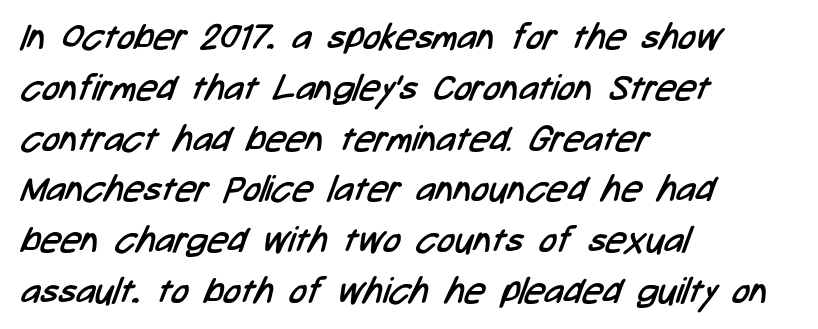
This block has exactly the height ordinary leading produces. The letters sit at their default tracking, neither squeezed nor spread. The letterforms sit at book weight or below. In CSS terms this would be text-align: left.
